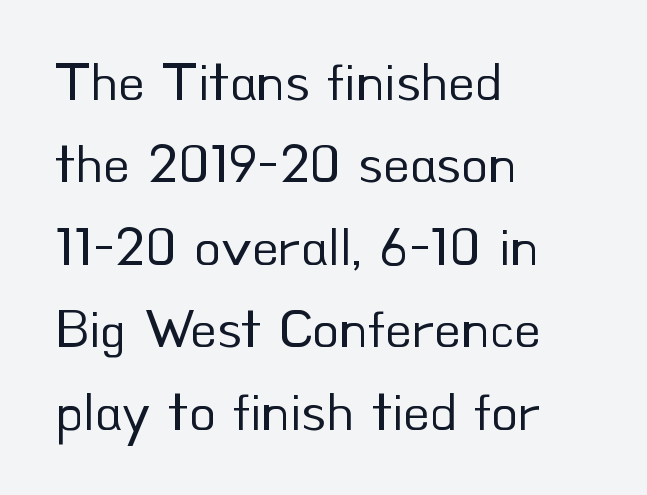
Upright lettering throughout. Inter-character spacing is left at the font's built-in metrics. Lines of text with bare space underneath. Reading down the column, the eye jumps a familiar distance to each next line. Here the designer chose a conventional face with non-uniform glyph widths.
